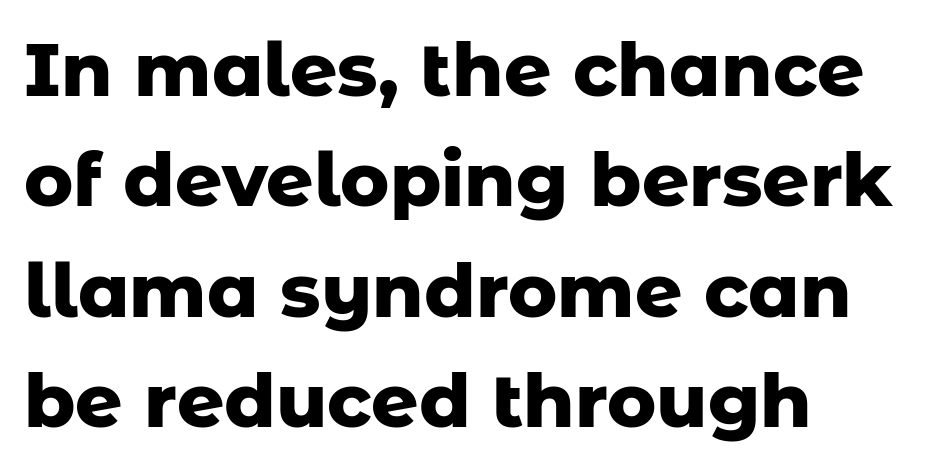
The image shows 74 px heavy sans-serif type, upright; set left-aligned, normal line spacing (1.49x), normal letter spacing, not underlined; low stroke contrast and a medium x-height.
